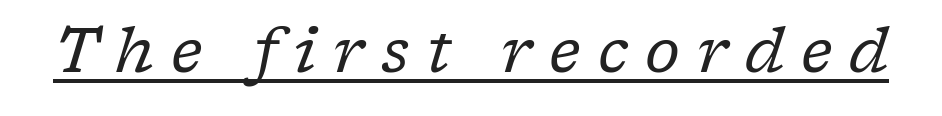
{"serif": "yes", "italic": "yes", "lean": "right", "slant_degrees": 17, "bold": "no", "weight": "regular", "width": "normal", "stroke_contrast": "low", "x_height": "medium", "monospaced": "no", "underline": "yes", "letter_spacing": "wide", "letter_spacing_em": 0.28, "glyph_px": 61}
